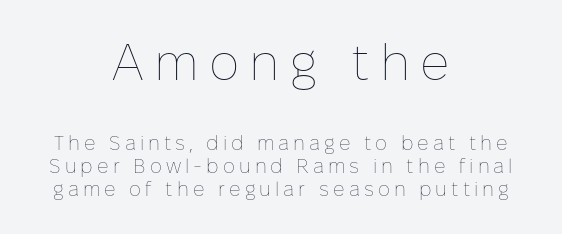
Q: Is the text bold? A: No.
Q: Is the text italic (slanted)? A: No, it is upright.
Q: Is the text underlined? A: No.
Q: How is the paragraph aligned? A: Centered.
Q: Is the spacing between letters normal or unusually wide? A: Unusually wide.
Q: Is the spacing between lines tight, normal or loose? A: Tight.
Q: Which block of text is set in a larger size, the first (top) or the second (bottom)? A: The first (top) one.
Q: Width (condensed, normal, or wide)? A: Normal.
Q: Stroke contrast? A: Low.
Q: x-height? A: Medium.
Q: Monospaced? A: No.
